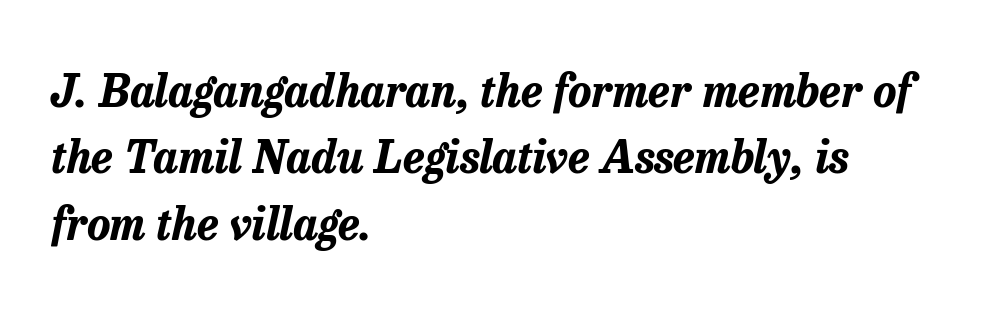
Q: Is the text bold? A: Yes.
Q: Is the text italic (slanted)? A: Yes, it leans right by about 13 degrees.
Q: Is the text underlined? A: No.
Q: How is the paragraph aligned? A: Left-aligned.
Q: Is the spacing between letters normal or unusually wide? A: Normal.
Q: Is the spacing between lines tight, normal or loose? A: Normal.
Q: Width (condensed, normal, or wide)? A: Normal.
Q: Stroke contrast? A: Low.
Q: x-height? A: Medium.
Q: Monospaced? A: No.
